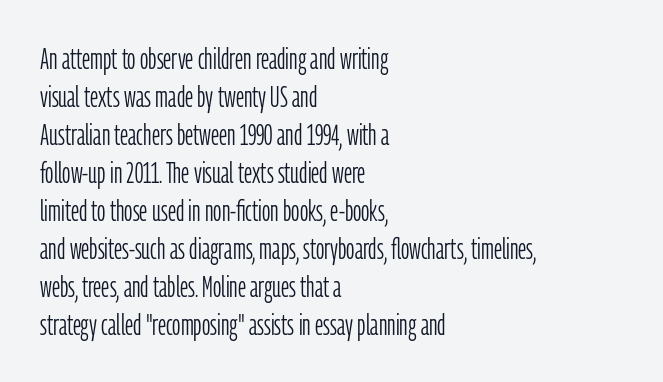
Q: Is the text bold? A: No.
Q: Is the text italic (slanted)? A: No, it is upright.
Q: Is the typeface a serif or a sans-serif typeface? A: Sans-serif.
Q: Is the text underlined? A: No.
Q: How is the paragraph aligned? A: Left-aligned.
Q: Is the spacing between letters normal or unusually wide? A: Normal.
Q: Is the spacing between lines tight, normal or loose? A: Normal.
Q: Width (condensed, normal, or wide)? A: Condensed.
Q: Stroke contrast? A: Low.
Q: x-height? A: Medium.
Q: Monospaced? A: No.
